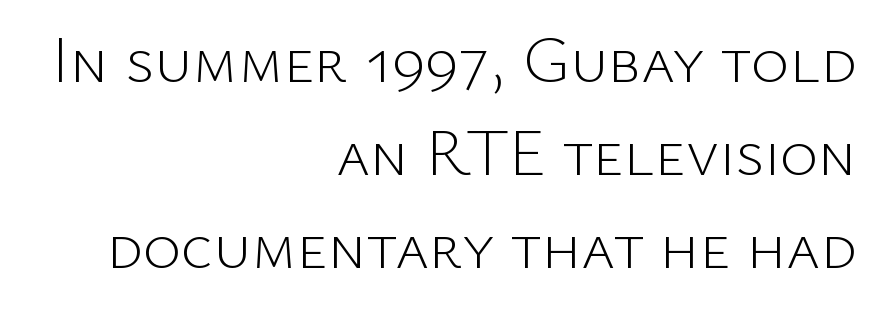
{"serif": "no", "italic": "no", "bold": "no", "weight": "light", "width": "normal", "stroke_contrast": "low", "x_height": "medium", "monospaced": "no", "underline": "no", "align": "right", "line_spacing": "normal", "line_spacing_ratio": 1.43, "letter_spacing": "normal", "letter_spacing_em": 0.0, "glyph_px": 65}
